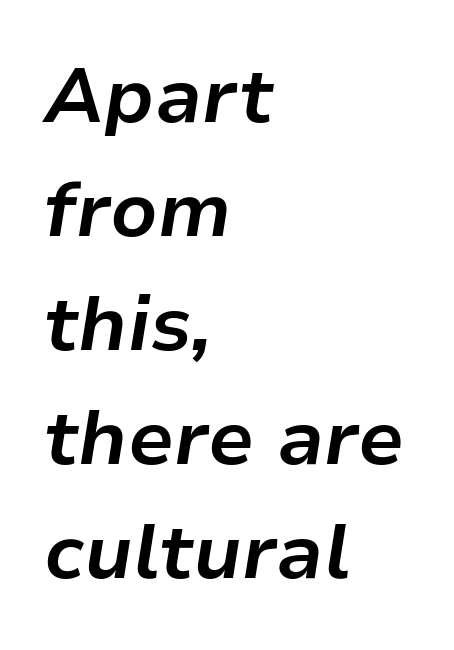
The face used here is proportionally spaced, like ordinary book or web type. Designer's note — italics engaged. Nobody touched the tracking dial on this one. The string is rendered with underlining switched off. A dark, heavy texture on the line: the type is bold.
